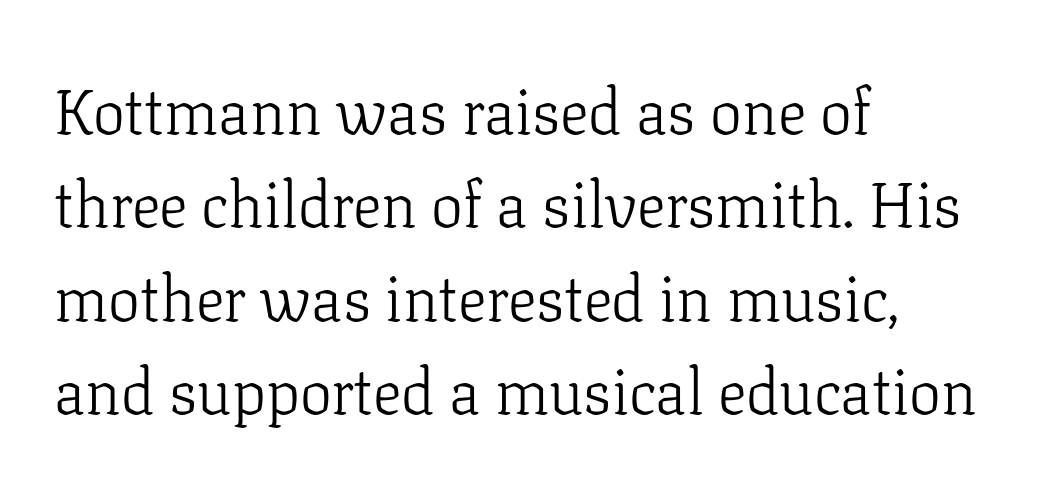
Q: Is the text bold? A: No.
Q: Is the text italic (slanted)? A: No, it is upright.
Q: Is the typeface a serif or a sans-serif typeface? A: Serif.
Q: Is the text underlined? A: No.
Q: How is the paragraph aligned? A: Left-aligned.
Q: Is the spacing between letters normal or unusually wide? A: Normal.
Q: Is the spacing between lines tight, normal or loose? A: Normal.
Q: Width (condensed, normal, or wide)? A: Normal.
Q: Stroke contrast? A: Low.
Q: x-height? A: Medium.
Q: Monospaced? A: No.
